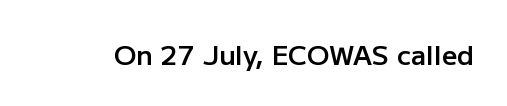
{"italic": "no", "bold": "semi", "underline": "no", "letter_spacing": "normal", "letter_spacing_em": 0.0, "glyph_px": 27}
